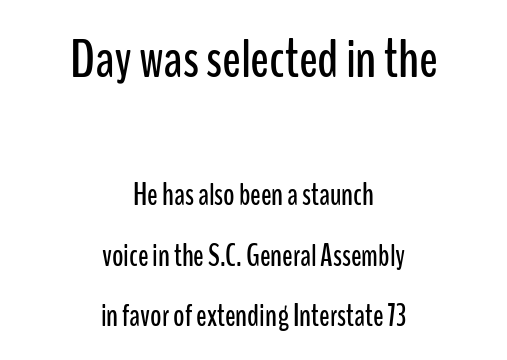
This is the regular roman posture of the typeface. Students, note that the glyphs here touch the page at normal intervals. The face used here is proportionally spaced, like ordinary book or web type. Whoever set this chose breathing room over compactness in the vertical rhythm. Neither beginnings nor endings align; midpoints do. The typeface chosen for these lines omits serifs.
